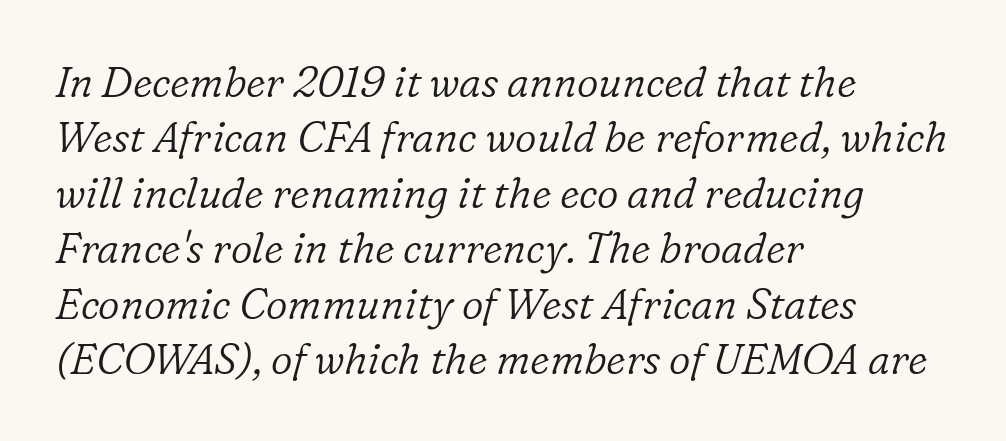
Q: Is the text bold? A: No.
Q: Is the text italic (slanted)? A: Yes, it leans right by about 16 degrees.
Q: Is the typeface a serif or a sans-serif typeface? A: Serif.
Q: Is the text underlined? A: No.
Q: How is the paragraph aligned? A: Left-aligned.
Q: Is the spacing between letters normal or unusually wide? A: Normal.
Q: Is the spacing between lines tight, normal or loose? A: Normal.
Q: Width (condensed, normal, or wide)? A: Normal.
Q: Stroke contrast? A: Low.
Q: x-height? A: Medium.
Q: Monospaced? A: No.
